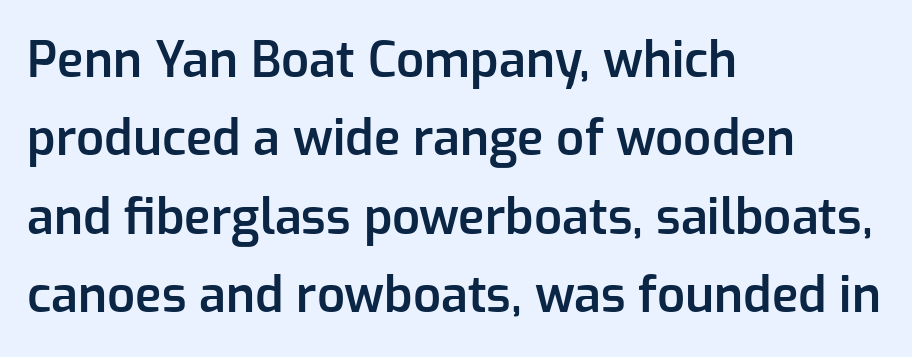
The image shows 49 px semibold sans-serif type, upright; set left-aligned, normal line spacing (1.6x), normal letter spacing, not underlined; low stroke contrast and a medium x-height.
